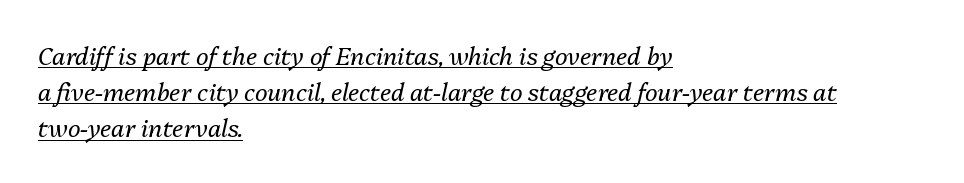
Alignment: flush left. Spacing between characters is what you'd get straight out of the box. The specimen reads as italic at a glance. Regarding leading, the lines here are spaced in the standard way. Honestly, the underline is the first thing you notice here. The font is comparable to plain body text, perhaps lighter.
